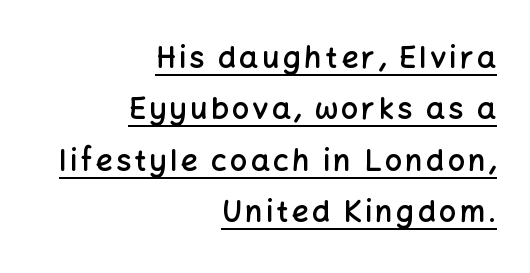
Rendered with straight, roman letterforms. This rendering uses right alignment, leaving the left contour irregular. The letters advance in unequal steps, a hallmark of proportional type. Quick note: underline on.
